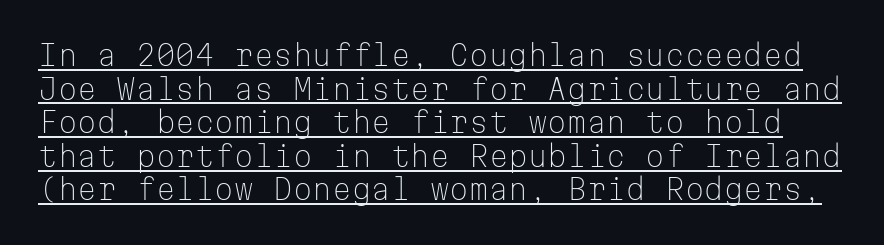
The image shows 28 px light sans-serif type, upright, monospaced; set line spacing 1.2x, normal letter spacing, underlined; low stroke contrast and a medium x-height.
